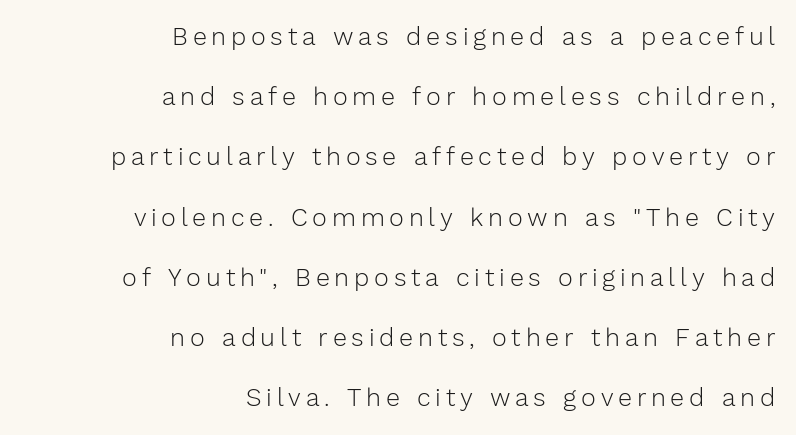
Stroke mass is kept to a normal reading level or below. Descenders hang freely into open space. Ascenders rise straight up at ninety degrees. Interline gaps are noticeably wide in this sample. Reading down the block, your eye finds every line finishing at a fixed right position.
